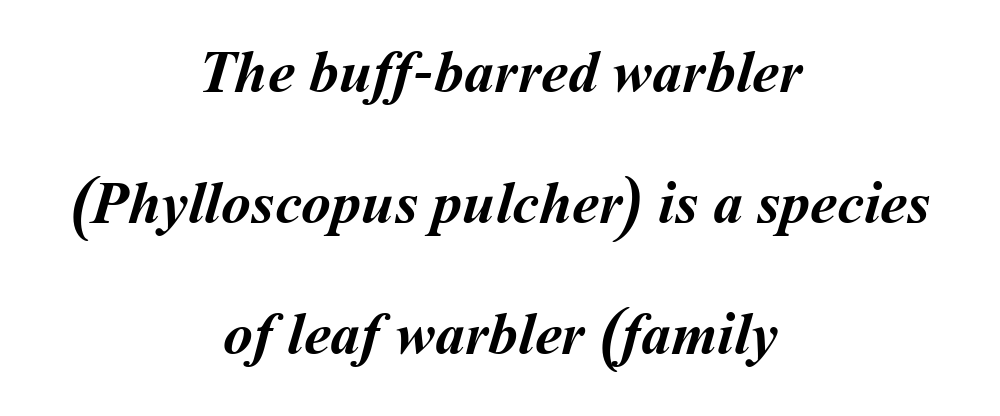
The face used here is rendered with its standard letterfit. The string is rendered with underlining switched off. The text block is weighted toward neither margin, spreading evenly from the middle. Spacing verdict: proportional, widths tailored to each character.
